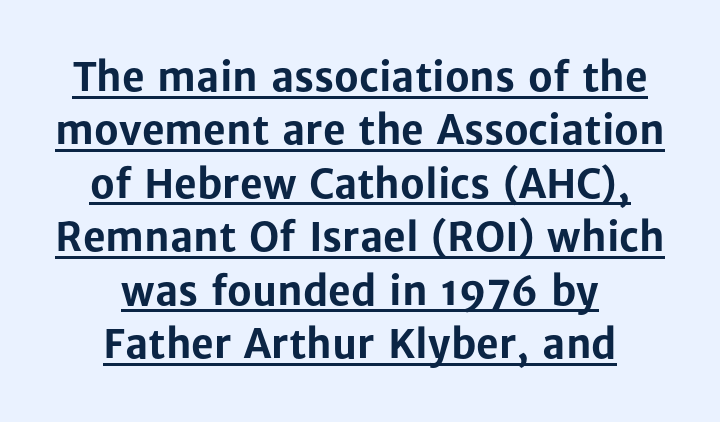
{"serif": "no", "italic": "no", "bold": "yes", "weight": "bold", "width": "normal", "stroke_contrast": "low", "x_height": "medium", "monospaced": "no", "underline": "yes", "align": "center", "line_spacing": "normal", "line_spacing_ratio": 1.37, "letter_spacing": "normal", "letter_spacing_em": 0.0, "glyph_px": 39}
